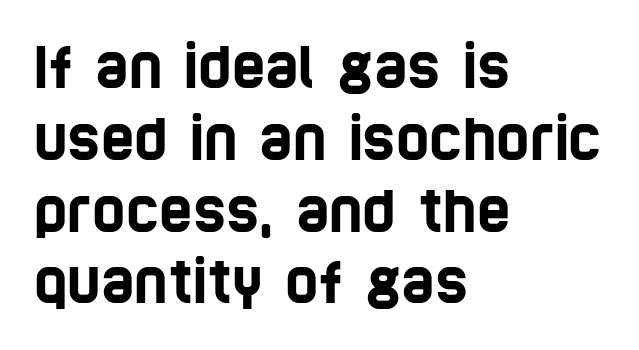
Q: Is the typeface a serif or a sans-serif typeface? A: Sans-serif.
Q: Is the text underlined? A: No.
Q: How is the paragraph aligned? A: Left-aligned.
Q: Is the spacing between letters normal or unusually wide? A: Normal.
Q: Is the spacing between lines tight, normal or loose? A: Normal.
Q: Width (condensed, normal, or wide)? A: Condensed.
Q: Stroke contrast? A: Low.
Q: x-height? A: Large.
Q: Monospaced? A: No.
